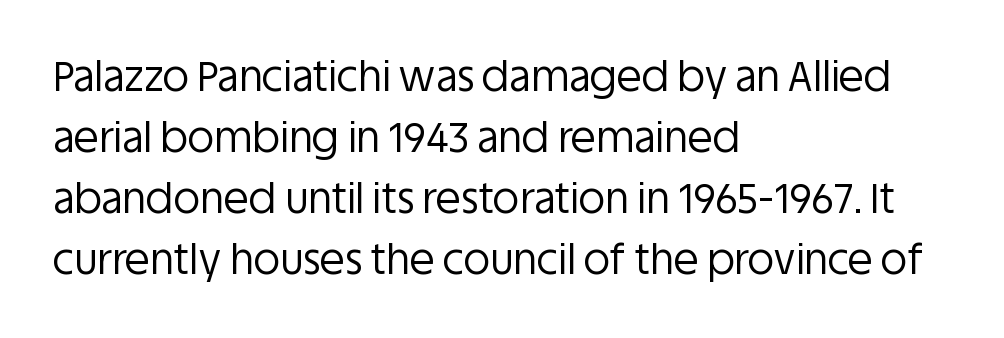
{"serif": "no", "italic": "no", "bold": "no", "weight": "regular", "width": "normal", "stroke_contrast": "low", "x_height": "large", "monospaced": "no", "underline": "no", "align": "left", "line_spacing": "normal", "line_spacing_ratio": 1.49, "letter_spacing": "normal", "letter_spacing_em": 0.0, "glyph_px": 41}
